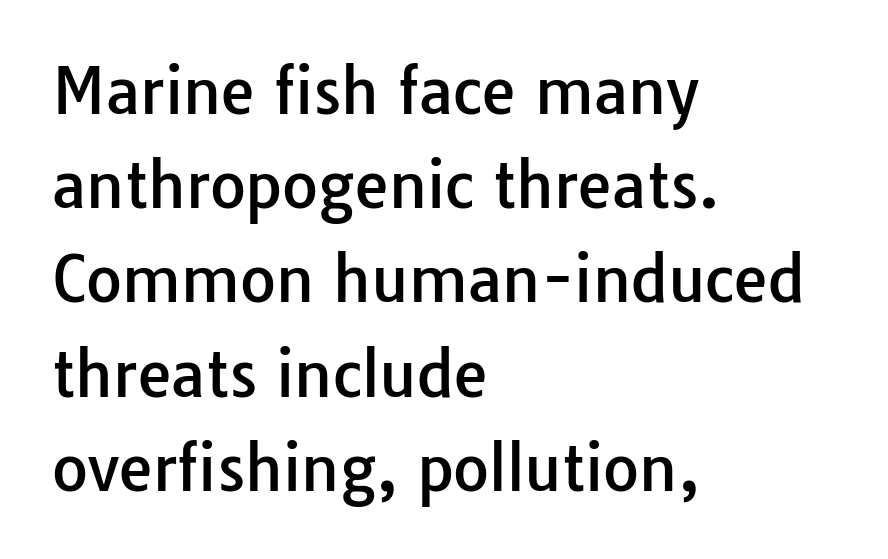
{"serif": "no", "italic": "no", "width": "normal", "stroke_contrast": "low", "x_height": "medium", "monospaced": "no", "underline": "no", "align": "left", "line_spacing": "normal", "line_spacing_ratio": 1.52, "letter_spacing": "normal", "letter_spacing_em": 0.0, "glyph_px": 62}
